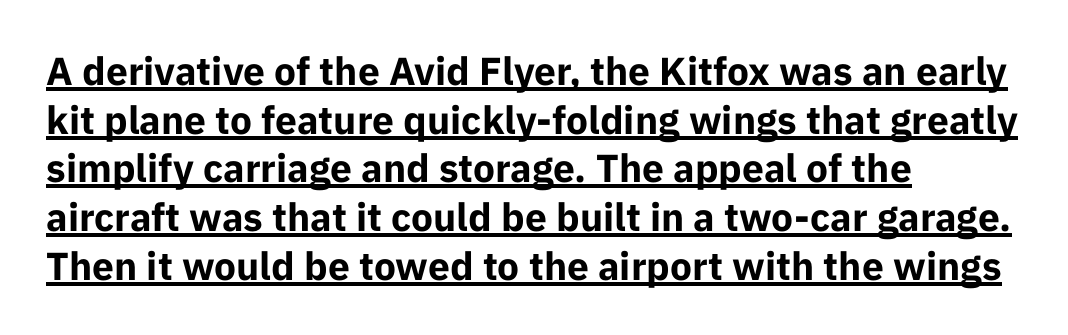
Q: Is the text bold? A: Yes.
Q: Is the text italic (slanted)? A: No, it is upright.
Q: Is the typeface a serif or a sans-serif typeface? A: Sans-serif.
Q: Is the text underlined? A: Yes.
Q: How is the paragraph aligned? A: Left-aligned.
Q: Is the spacing between letters normal or unusually wide? A: Normal.
Q: Is the spacing between lines tight, normal or loose? A: Normal.
Q: Width (condensed, normal, or wide)? A: Normal.
Q: Stroke contrast? A: Low.
Q: x-height? A: Medium.
Q: Monospaced? A: No.
